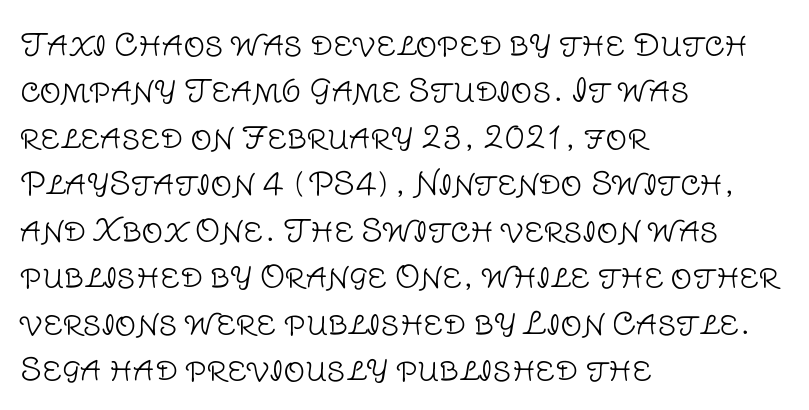
Q: Is the text bold? A: No.
Q: Is the text italic (slanted)? A: Yes.
Q: Is the typeface a serif or a sans-serif typeface? A: Sans-serif.
Q: Is the text underlined? A: No.
Q: How is the paragraph aligned? A: Left-aligned.
Q: Is the spacing between letters normal or unusually wide? A: Normal.
Q: Is the spacing between lines tight, normal or loose? A: Normal.
Q: Width (condensed, normal, or wide)? A: Normal.
Q: Stroke contrast? A: Low.
Q: x-height? A: Large.
Q: Monospaced? A: No.
